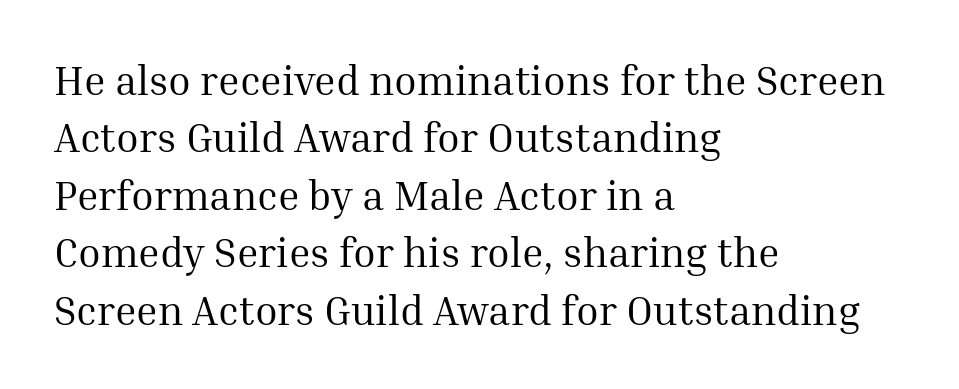
Q: Is the text bold? A: No.
Q: Is the text italic (slanted)? A: No, it is upright.
Q: Is the typeface a serif or a sans-serif typeface? A: Serif.
Q: Is the text underlined? A: No.
Q: How is the paragraph aligned? A: Left-aligned.
Q: Is the spacing between letters normal or unusually wide? A: Normal.
Q: Is the spacing between lines tight, normal or loose? A: Normal.
Q: Width (condensed, normal, or wide)? A: Normal.
Q: Stroke contrast? A: Medium.
Q: x-height? A: Medium.
Q: Monospaced? A: No.
